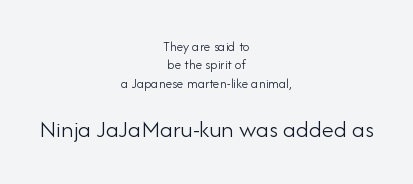
The image shows 25 px text type, upright; set centered, normal line spacing (1.31x), normal letter spacing, not underlined; the second (bottom) block is 1.79x larger.
